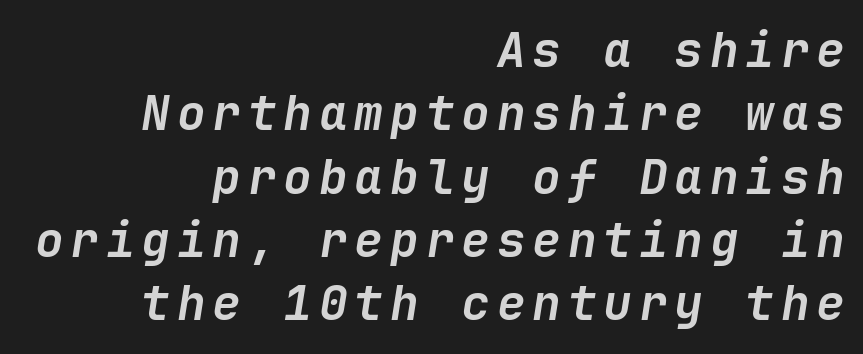
{"italic": "yes", "lean": "right", "slant_degrees": 9, "bold": "yes", "weight": "semibold", "width": "normal", "stroke_contrast": "low", "x_height": "medium", "underline": "no", "align": "right", "line_spacing": "normal", "line_spacing_ratio": 1.32, "glyph_px": 48}
